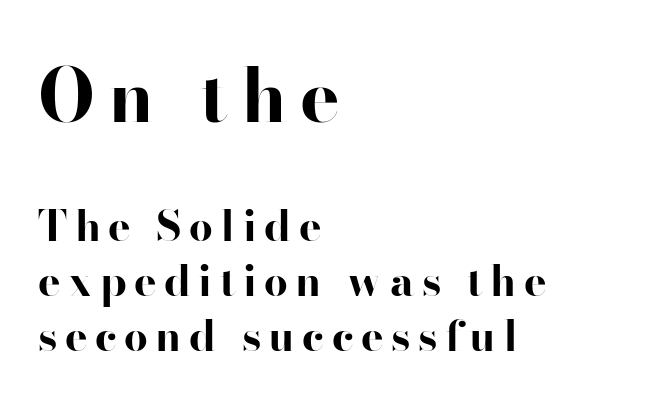
The image shows 74 px bold, wide sans-serif type, upright; set left-aligned, normal line spacing (1.3x), not underlined; the first (top) block is 1.76x larger; high stroke contrast and a small x-height.
